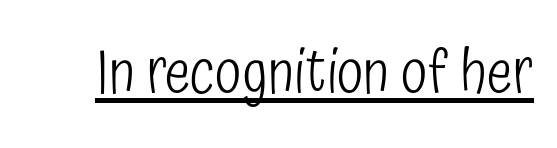
The image shows 61 px light, condensed sans-serif type, upright; set normal letter spacing, underlined; low stroke contrast and a medium x-height.
